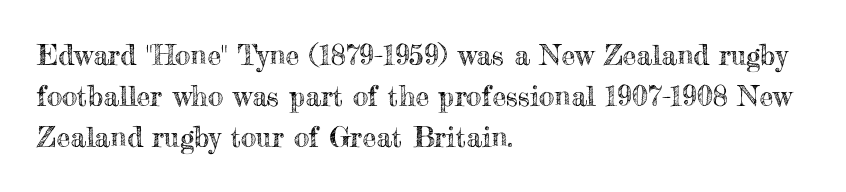
{"italic": "no", "width": "normal", "x_height": "small", "monospaced": "no", "underline": "no", "align": "left", "line_spacing": "normal", "line_spacing_ratio": 1.47, "letter_spacing": "normal", "letter_spacing_em": 0.0, "glyph_px": 28}
